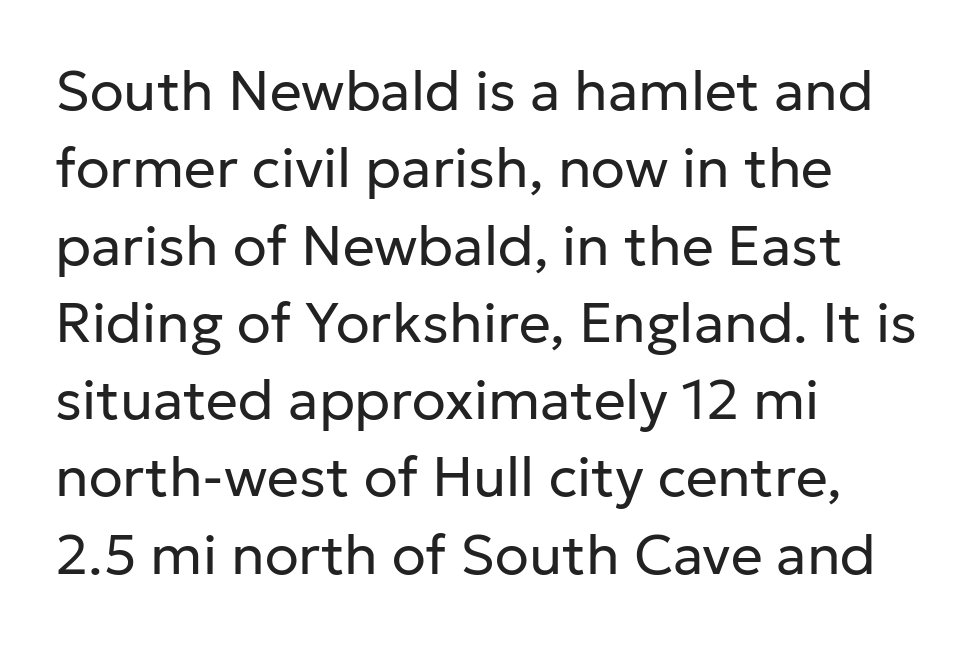
Q: Is the text bold? A: No.
Q: Is the text italic (slanted)? A: No, it is upright.
Q: Is the typeface a serif or a sans-serif typeface? A: Sans-serif.
Q: Is the text underlined? A: No.
Q: How is the paragraph aligned? A: Left-aligned.
Q: Is the spacing between letters normal or unusually wide? A: Normal.
Q: Is the spacing between lines tight, normal or loose? A: Normal.
Q: Width (condensed, normal, or wide)? A: Normal.
Q: Stroke contrast? A: Low.
Q: x-height? A: Medium.
Q: Monospaced? A: No.
